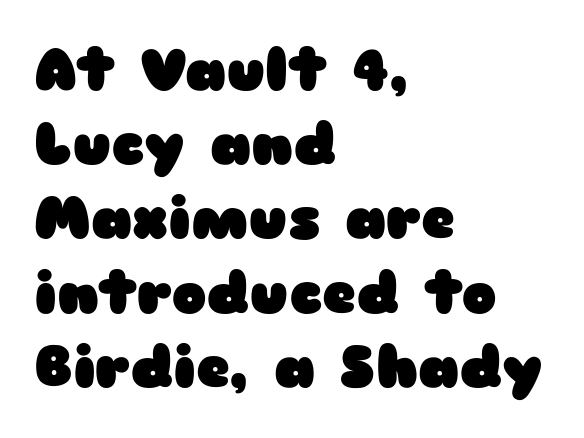
The image shows 58 px heavy, wide sans-serif type, upright; set left-aligned, normal line spacing (1.28x), normal letter spacing, not underlined; low stroke contrast and a medium x-height.
